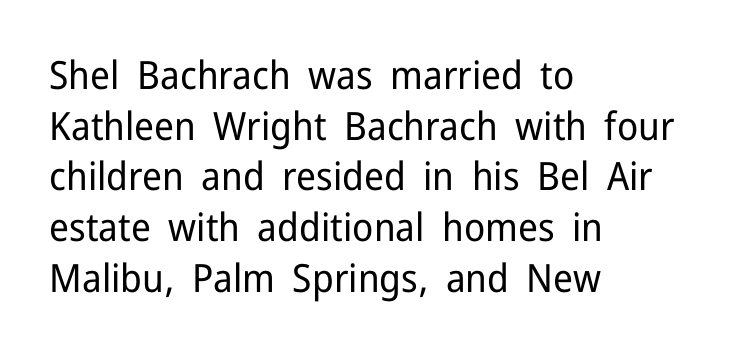
{"serif": "no", "italic": "no", "bold": "no", "weight": "regular", "width": "normal", "stroke_contrast": "low", "x_height": "medium", "monospaced": "no", "underline": "no", "align": "left", "line_spacing": "normal", "line_spacing_ratio": 1.3, "letter_spacing": "normal", "letter_spacing_em": 0.0, "glyph_px": 39}
